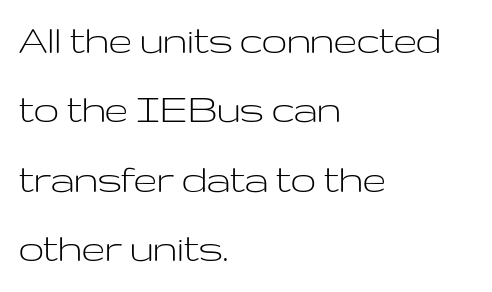
{"serif": "no", "italic": "no", "bold": "no", "weight": "light", "width": "wide", "stroke_contrast": "low", "x_height": "medium", "monospaced": "no", "underline": "no", "align": "left", "line_spacing": "normal", "line_spacing_ratio": 1.54, "letter_spacing": "normal", "letter_spacing_em": 0.0, "glyph_px": 45}
